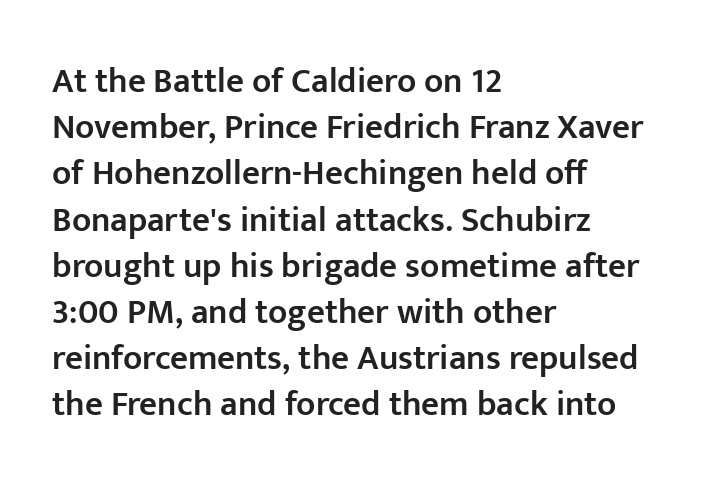
{"serif": "no", "italic": "no", "bold": "semi", "weight": "semibold", "width": "normal", "stroke_contrast": "low", "x_height": "medium", "monospaced": "no", "underline": "no", "align": "left", "line_spacing": "normal", "line_spacing_ratio": 1.32, "letter_spacing": "normal", "letter_spacing_em": 0.0, "glyph_px": 35}
